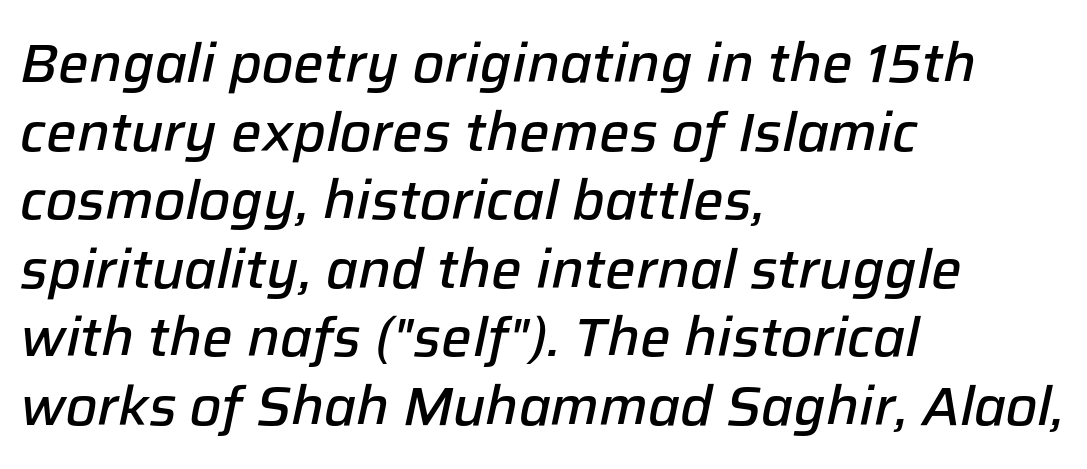
Q: Is the text bold? A: Semi-bold.
Q: Is the text italic (slanted)? A: Yes, it leans right by about 12 degrees.
Q: Is the text underlined? A: No.
Q: How is the paragraph aligned? A: Left-aligned.
Q: Is the spacing between letters normal or unusually wide? A: Normal.
Q: Is the spacing between lines tight, normal or loose? A: Normal.
Q: Width (condensed, normal, or wide)? A: Normal.
Q: Stroke contrast? A: Low.
Q: x-height? A: Medium.
Q: Monospaced? A: No.
